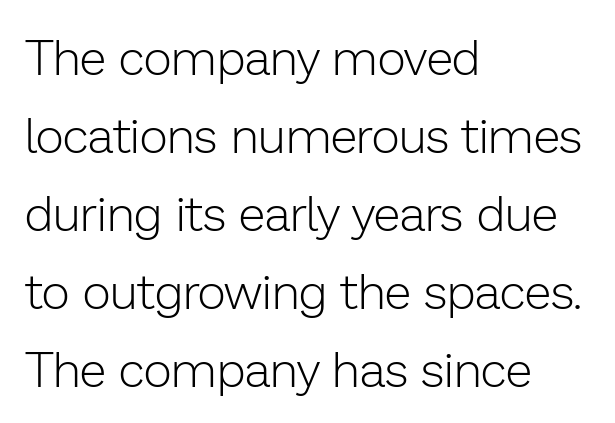
Q: Is the text bold? A: No.
Q: Is the text italic (slanted)? A: No, it is upright.
Q: Is the typeface a serif or a sans-serif typeface? A: Sans-serif.
Q: Is the text underlined? A: No.
Q: How is the paragraph aligned? A: Left-aligned.
Q: Is the spacing between letters normal or unusually wide? A: Normal.
Q: Is the spacing between lines tight, normal or loose? A: Normal.
Q: Width (condensed, normal, or wide)? A: Normal.
Q: Stroke contrast? A: Low.
Q: x-height? A: Medium.
Q: Monospaced? A: No.
